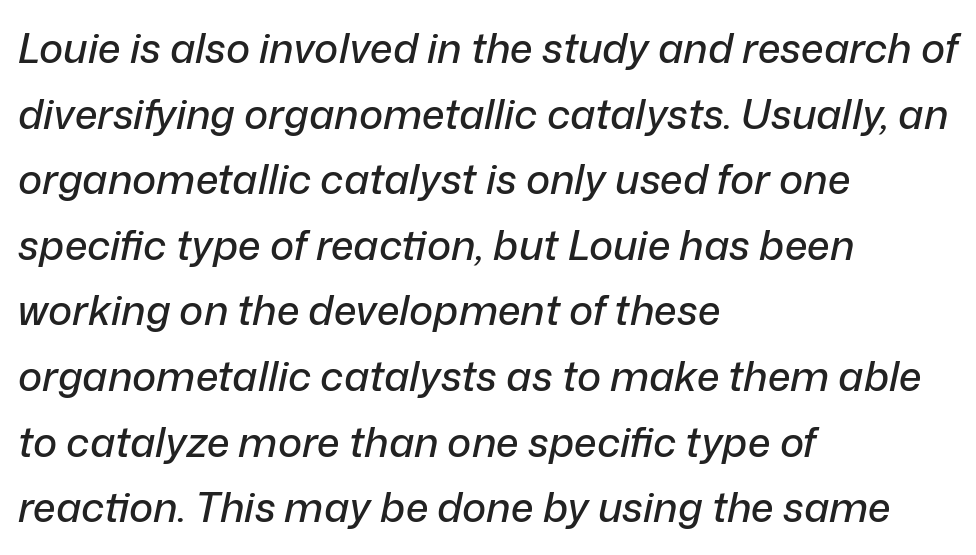
Q: Is the text italic (slanted)? A: Yes, it leans right by about 12 degrees.
Q: Is the text underlined? A: No.
Q: How is the paragraph aligned? A: Left-aligned.
Q: Is the spacing between letters normal or unusually wide? A: Normal.
Q: Is the spacing between lines tight, normal or loose? A: Normal.
Q: Width (condensed, normal, or wide)? A: Normal.
Q: Stroke contrast? A: Low.
Q: x-height? A: Medium.
Q: Monospaced? A: No.
